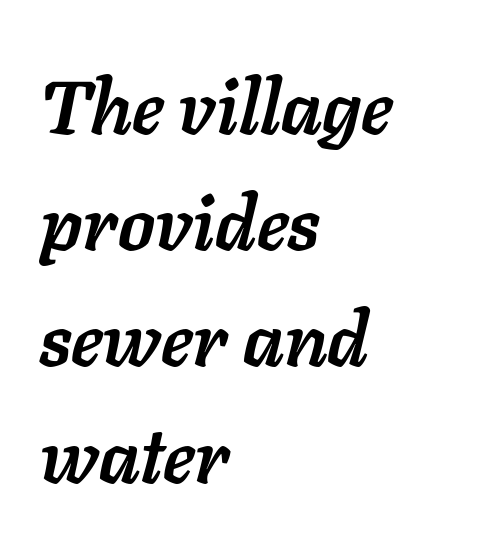
{"italic": "yes", "lean": "right", "slant_degrees": 11, "bold": "yes", "weight": "semibold", "width": "normal", "stroke_contrast": "low", "x_height": "medium", "monospaced": "no", "underline": "no", "align": "left", "line_spacing": "normal", "line_spacing_ratio": 1.55, "letter_spacing": "normal", "letter_spacing_em": 0.0, "glyph_px": 75}
